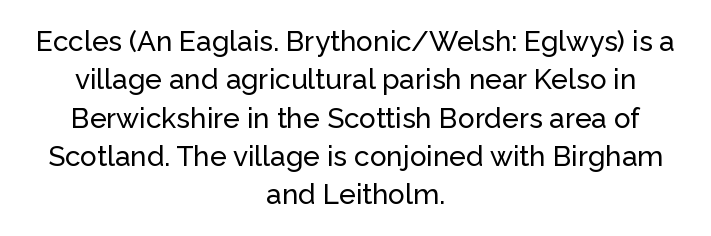
{"serif": "no", "italic": "no", "width": "normal", "stroke_contrast": "low", "x_height": "medium", "monospaced": "no", "underline": "no", "align": "center", "line_spacing": "normal", "line_spacing_ratio": 1.37, "letter_spacing": "normal", "letter_spacing_em": 0.0, "glyph_px": 28}
